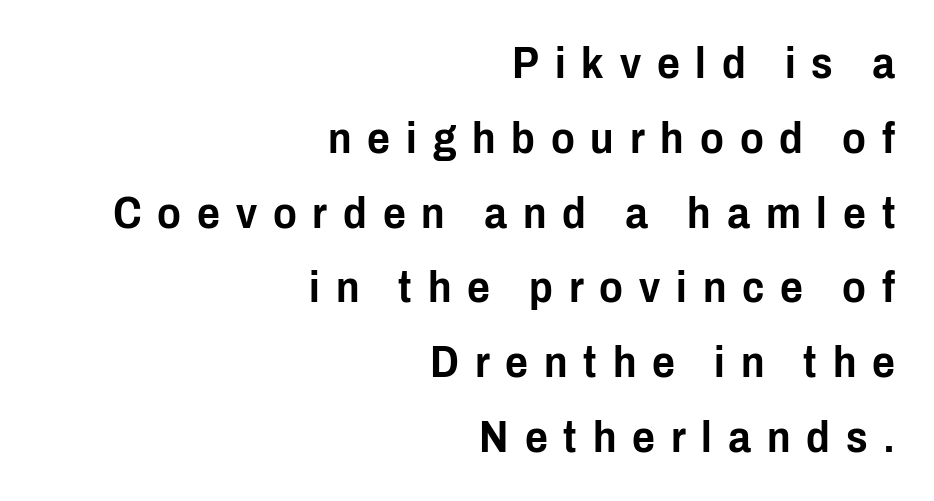
{"serif": "no", "italic": "no", "width": "condensed", "stroke_contrast": "low", "x_height": "medium", "monospaced": "no", "underline": "no", "align": "right", "line_spacing": "normal", "line_spacing_ratio": 1.7, "letter_spacing": "wide", "letter_spacing_em": 0.36, "glyph_px": 44}
